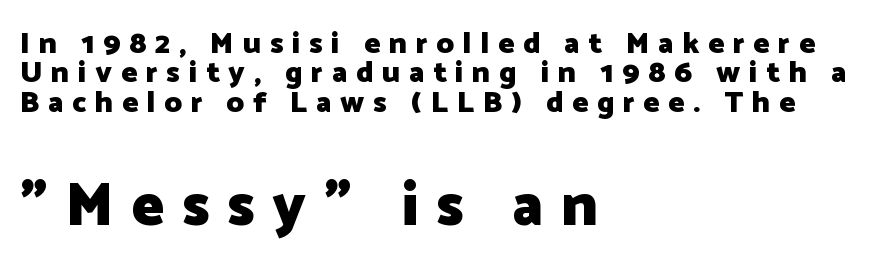
Q: Is the text bold? A: Yes.
Q: Is the text italic (slanted)? A: No, it is upright.
Q: Is the typeface a serif or a sans-serif typeface? A: Sans-serif.
Q: Is the text underlined? A: No.
Q: How is the paragraph aligned? A: Left-aligned.
Q: Is the spacing between letters normal or unusually wide? A: Unusually wide.
Q: Is the spacing between lines tight, normal or loose? A: Tight.
Q: Which block of text is set in a larger size, the first (top) or the second (bottom)? A: The second (bottom) one.
Q: Width (condensed, normal, or wide)? A: Normal.
Q: Stroke contrast? A: Low.
Q: x-height? A: Medium.
Q: Monospaced? A: No.
